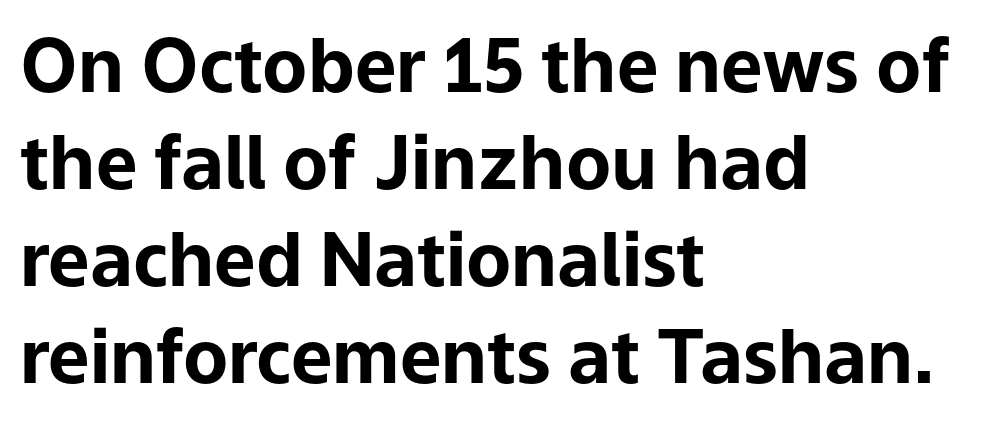
The image shows 74 px bold sans-serif type, upright; set left-aligned, normal line spacing (1.31x), normal letter spacing, not underlined; low stroke contrast and a medium x-height.
